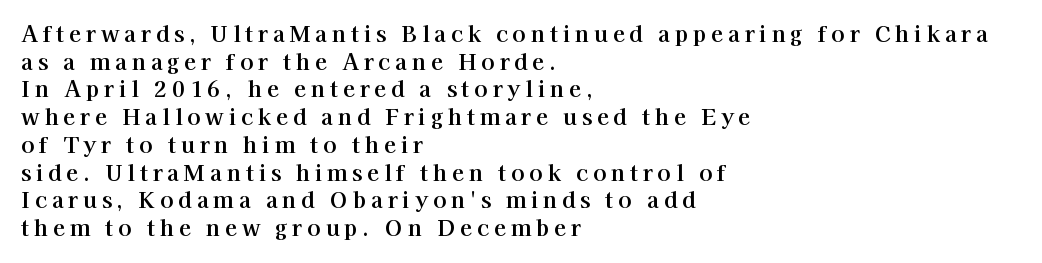
Q: Is the text italic (slanted)? A: No, it is upright.
Q: Is the text underlined? A: No.
Q: How is the paragraph aligned? A: Left-aligned.
Q: Is the spacing between letters normal or unusually wide? A: Unusually wide.
Q: Is the spacing between lines tight, normal or loose? A: Normal.
